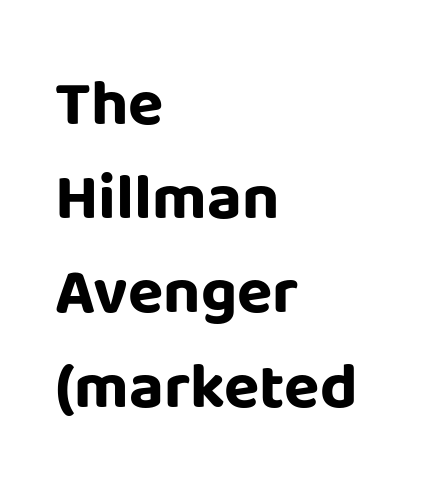
{"serif": "no", "italic": "no", "bold": "yes", "weight": "bold", "width": "normal", "stroke_contrast": "low", "x_height": "large", "monospaced": "no", "underline": "no", "align": "left", "line_spacing": "normal", "line_spacing_ratio": 1.45, "letter_spacing": "normal", "letter_spacing_em": 0.0, "glyph_px": 65}
